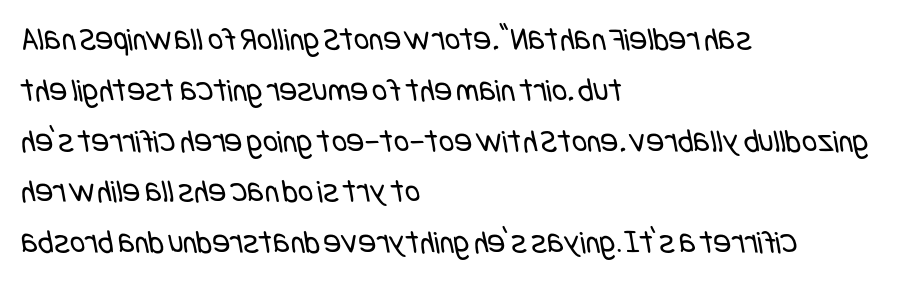
The image shows 33 px regular-weight, condensed sans-serif type; set left-aligned, normal line spacing (1.54x), normal letter spacing, not underlined; low stroke contrast and a large x-height.
